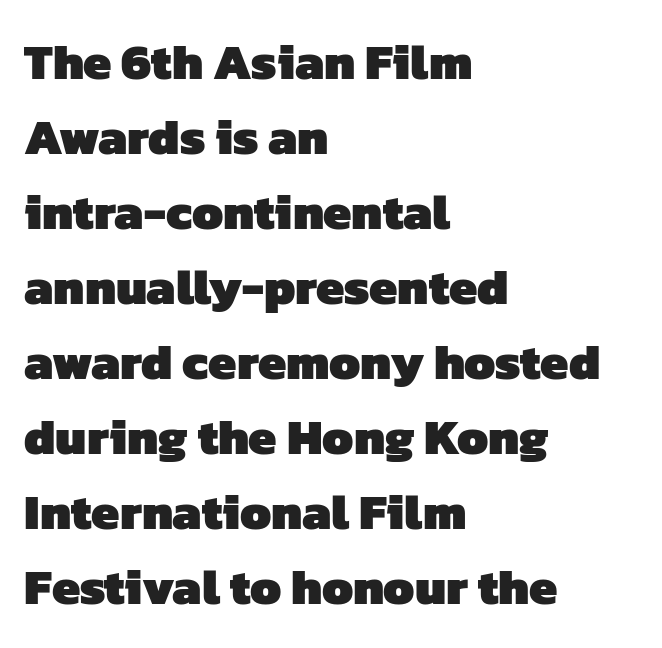
{"serif": "no", "bold": "yes", "weight": "heavy", "width": "normal", "stroke_contrast": "low", "x_height": "medium", "monospaced": "no", "underline": "no", "align": "left", "line_spacing": "normal", "line_spacing_ratio": 1.5, "letter_spacing": "normal", "letter_spacing_em": 0.0, "glyph_px": 50}
